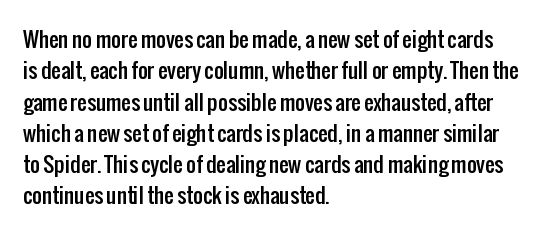
The compositor pushed each line to the left boundary. The designer left line spacing at the default. The rendering keeps characters at their native spacing. No italicization has been applied; the sample stays upright. Clear beneath every line of the passage.
